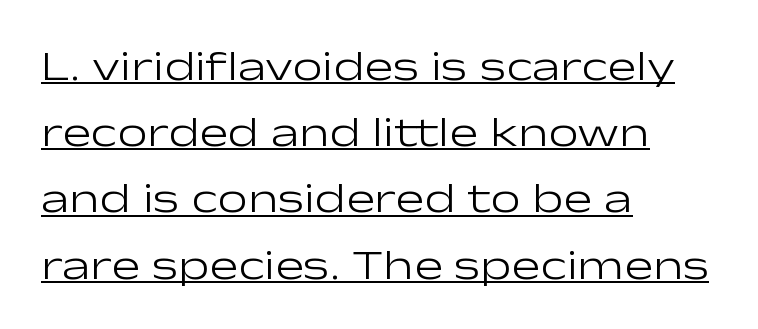
Between one letter and the next there's only the usual sliver of space. Is the stroke heavy? The answer is a plain regular-or-lighter. Students, observe the line beneath the letters — that is underlining. Italic? Not at all — the glyphs are vertical. The glyphs in this specimen are sans serif. Is there much room between lines? A standard amount, neither cramped nor airy.
